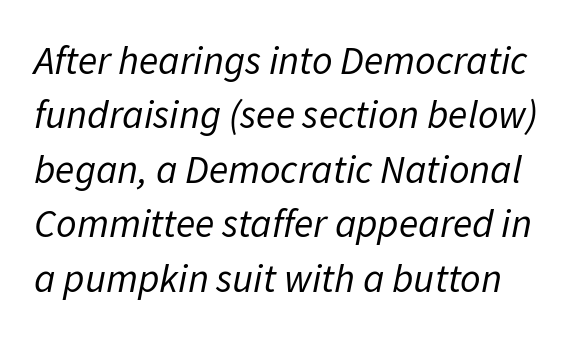
{"italic": "yes", "lean": "right", "slant_degrees": 11, "bold": "no", "weight": "regular", "width": "normal", "stroke_contrast": "low", "x_height": "medium", "monospaced": "no", "underline": "no", "line_spacing": "normal", "line_spacing_ratio": 1.36, "letter_spacing": "normal", "letter_spacing_em": 0.0, "glyph_px": 40}
